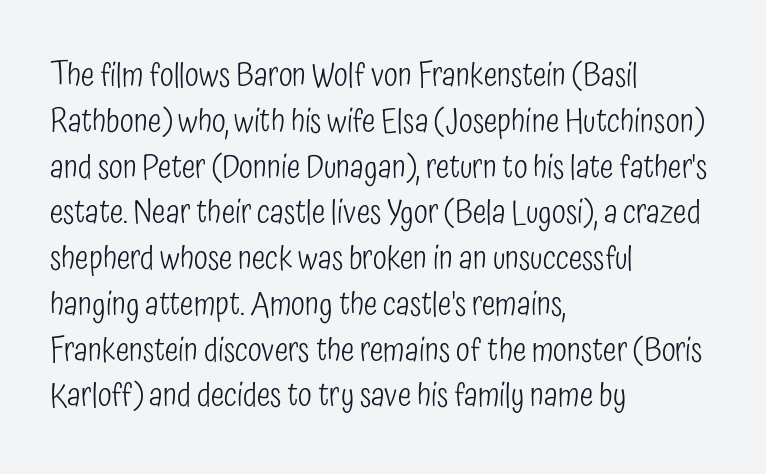
{"serif": "no", "italic": "no", "bold": "no", "weight": "light", "width": "condensed", "stroke_contrast": "low", "x_height": "medium", "monospaced": "no", "underline": "no", "align": "left", "line_spacing": "normal", "line_spacing_ratio": 1.43, "letter_spacing": "normal", "letter_spacing_em": 0.0, "glyph_px": 32}
